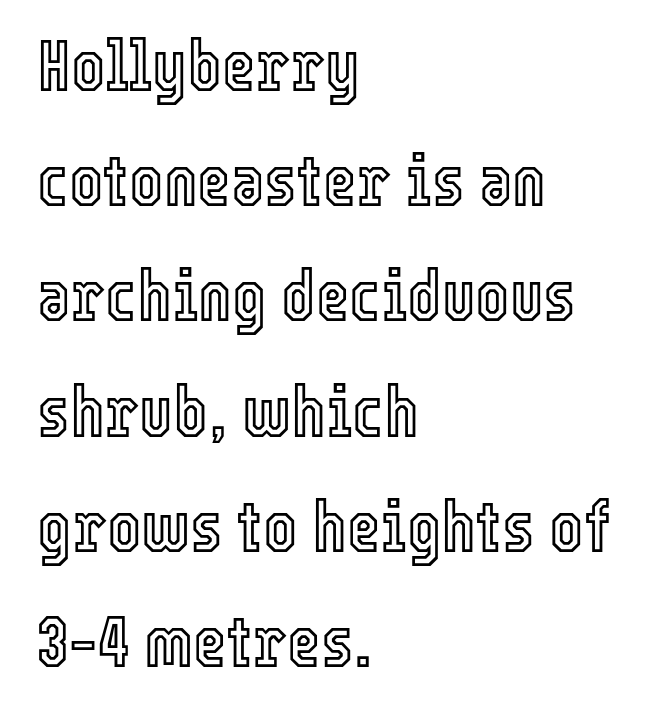
Q: Is the text italic (slanted)? A: No, it is upright.
Q: Is the text underlined? A: No.
Q: How is the paragraph aligned? A: Left-aligned.
Q: Is the spacing between letters normal or unusually wide? A: Normal.
Q: Is the spacing between lines tight, normal or loose? A: Normal.
Q: Width (condensed, normal, or wide)? A: Condensed.
Q: x-height? A: Medium.
Q: Monospaced? A: No.
